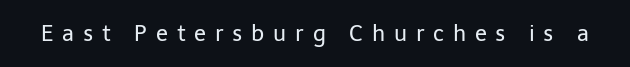
The image shows 22 px text type, upright; set unusually wide letter spacing (+0.4 em), not underlined.
